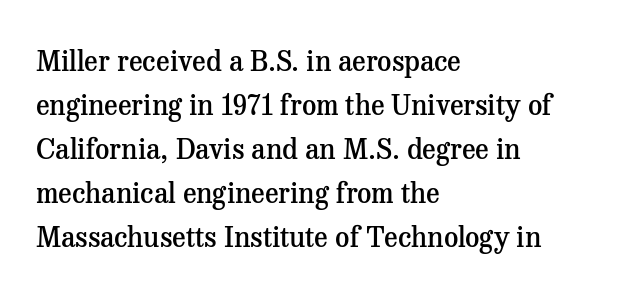
{"serif": "yes", "italic": "no", "bold": "semi", "weight": "semibold", "width": "normal", "stroke_contrast": "medium", "x_height": "medium", "monospaced": "no", "underline": "no", "align": "left", "line_spacing": "normal", "line_spacing_ratio": 1.57, "letter_spacing": "normal", "letter_spacing_em": 0.0, "glyph_px": 28}
